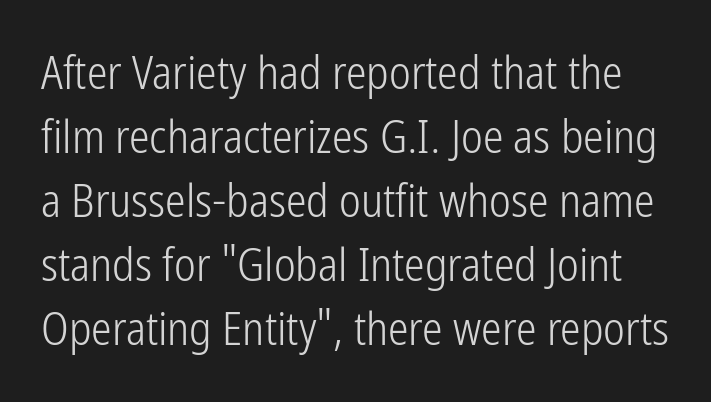
The image shows 46 px light, condensed sans-serif type, upright; set normal line spacing (1.39x), normal letter spacing, not underlined; low stroke contrast and a medium x-height.
